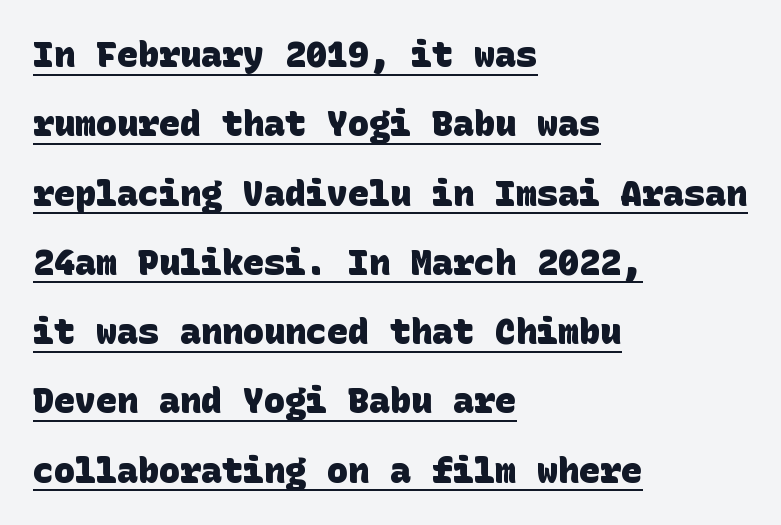
The image shows 35 px heavy sans-serif type; set left-aligned, loose line spacing (1.98x), normal letter spacing, underlined; low stroke contrast and a large x-height.
